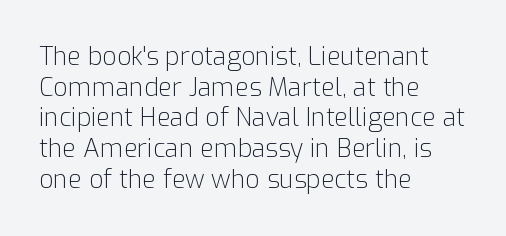
The letters look calm and open, with moderate or lighter stems. Descenders are the only things crossing below the line. Left-aligned paragraph, ragged on the right. Short note: letters normally spaced.
